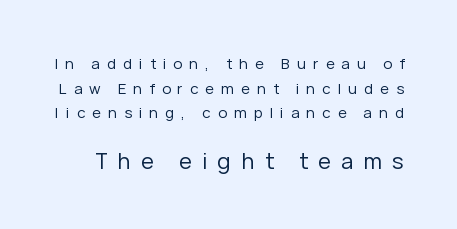
Any mark beneath the type? The region is blank. Regarding leading, the lines here are spaced in the standard way. Posture: upright roman. The rendering enlarges the type as you move from the upper chunk to the lower. No extra ink here — the face is not bold.
